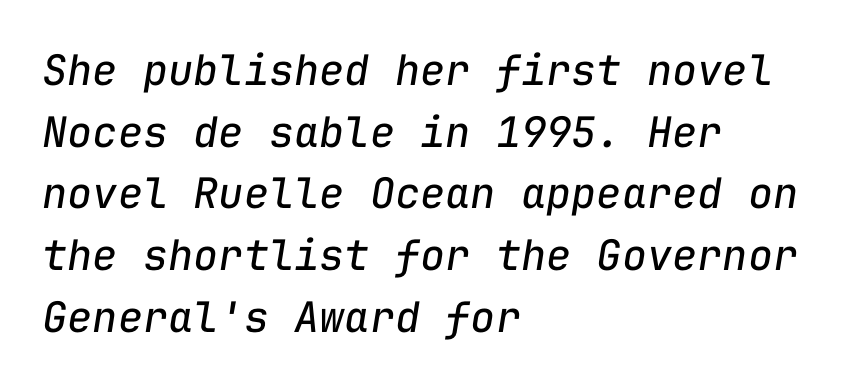
{"italic": "yes", "lean": "right", "slant_degrees": 9, "bold": "no", "weight": "regular", "width": "normal", "stroke_contrast": "low", "x_height": "medium", "monospaced": "yes", "underline": "no", "align": "left", "line_spacing": "normal", "line_spacing_ratio": 1.47, "letter_spacing": "normal", "letter_spacing_em": 0.0, "glyph_px": 42}
